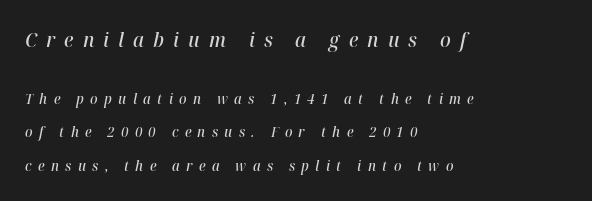
The image shows 20 px text type, italic (leaning right); set left-aligned, loose line spacing (2.39x), unusually wide letter spacing (+0.45 em), not underlined; the first (top) block is 1.43x larger.
